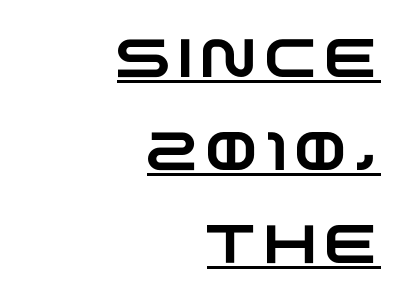
The image shows 54 px wide sans-serif type; set right-aligned, line spacing 1.72x, underlined; low stroke contrast and a large x-height.
